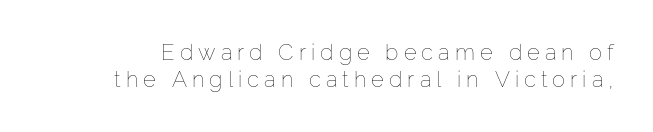
The image shows 22 px text type, upright; set line spacing 1.22x, unusually wide letter spacing (+0.23 em), not underlined.
